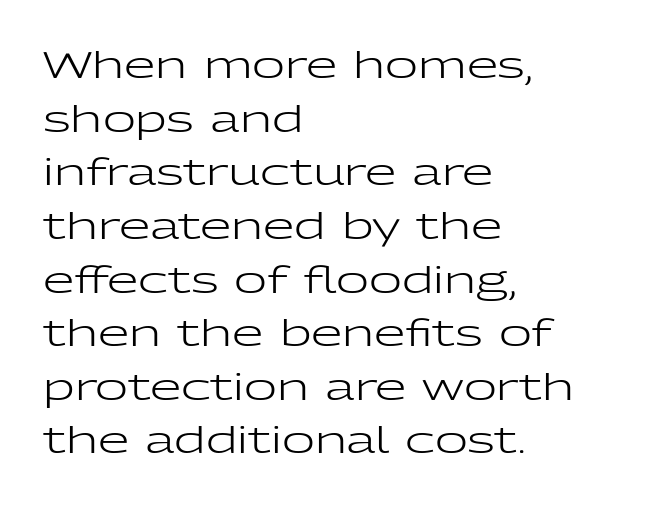
Character widths vary here, with narrow letters taking less room than wide ones. The face looks like a standard text weight, possibly lighter. Does the copy run flush right? No — it runs flush left. The rendering keeps characters at their native spacing. The letters stand upright; this is a roman face. Notice how descenders clear the ascenders below comfortably — that's standard leading.
